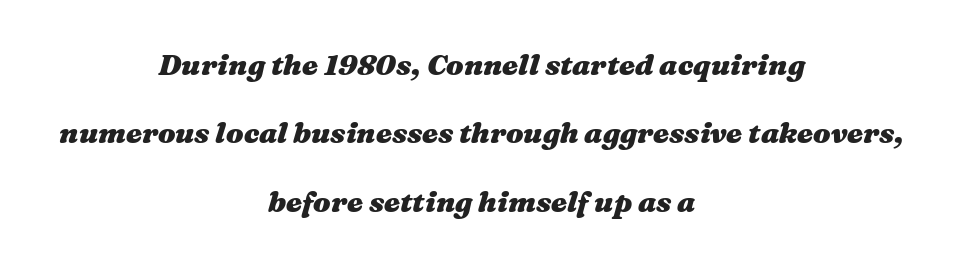
{"italic": "yes", "lean": "right", "slant_degrees": 16, "bold": "yes", "weight": "heavy", "width": "wide", "stroke_contrast": "medium", "x_height": "medium", "monospaced": "no", "underline": "no", "align": "center", "line_spacing": "loose", "line_spacing_ratio": 2.36, "letter_spacing": "normal", "letter_spacing_em": 0.0, "glyph_px": 29}
